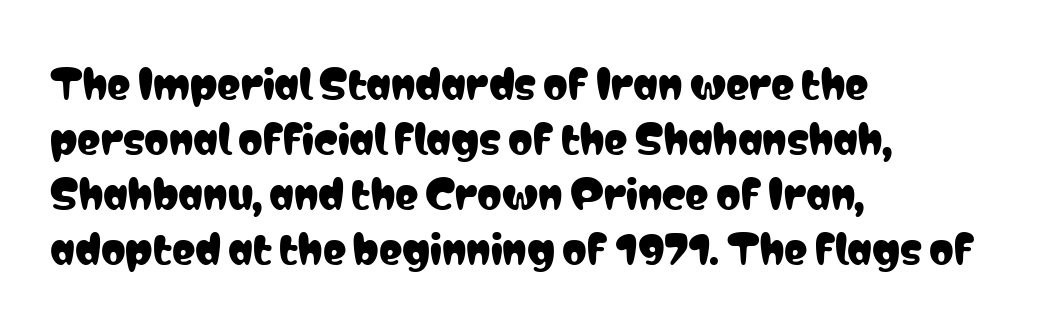
Q: Is the text italic (slanted)? A: No, it is upright.
Q: Is the typeface a serif or a sans-serif typeface? A: Sans-serif.
Q: Is the text underlined? A: No.
Q: How is the paragraph aligned? A: Left-aligned.
Q: Is the spacing between letters normal or unusually wide? A: Normal.
Q: Is the spacing between lines tight, normal or loose? A: Normal.
Q: Width (condensed, normal, or wide)? A: Condensed.
Q: Stroke contrast? A: Low.
Q: x-height? A: Medium.
Q: Monospaced? A: No.
